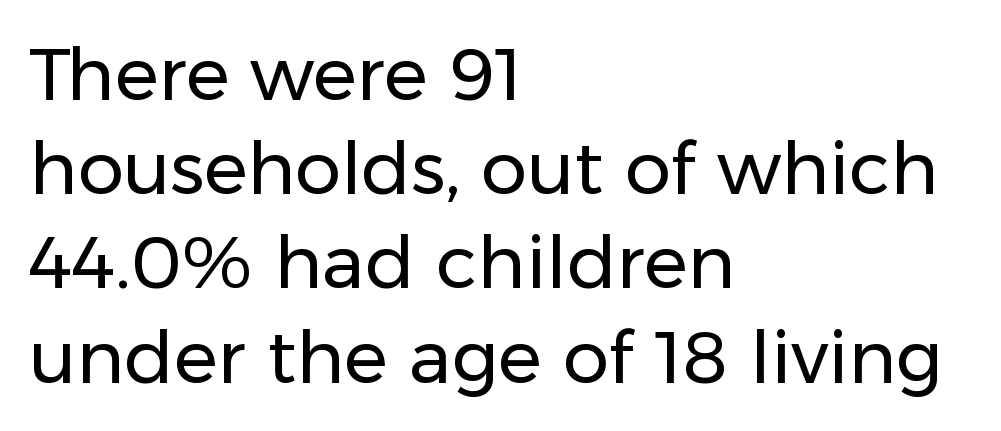
Q: Is the text bold? A: No.
Q: Is the text italic (slanted)? A: No, it is upright.
Q: Is the typeface a serif or a sans-serif typeface? A: Sans-serif.
Q: Is the text underlined? A: No.
Q: How is the paragraph aligned? A: Left-aligned.
Q: Is the spacing between letters normal or unusually wide? A: Normal.
Q: Is the spacing between lines tight, normal or loose? A: Normal.
Q: Width (condensed, normal, or wide)? A: Normal.
Q: Stroke contrast? A: Low.
Q: x-height? A: Medium.
Q: Monospaced? A: No.
